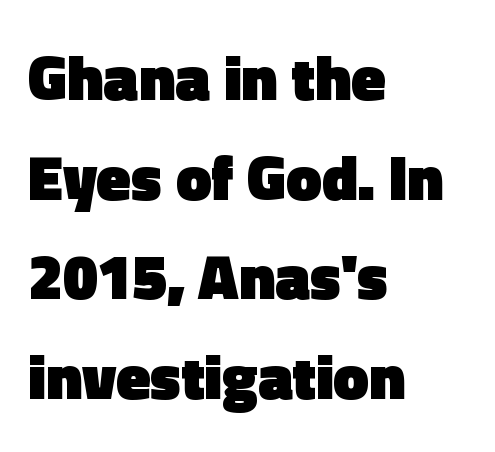
The image shows 63 px heavy sans-serif type, upright; set left-aligned, normal line spacing (1.58x), normal letter spacing, not underlined; a medium x-height.
